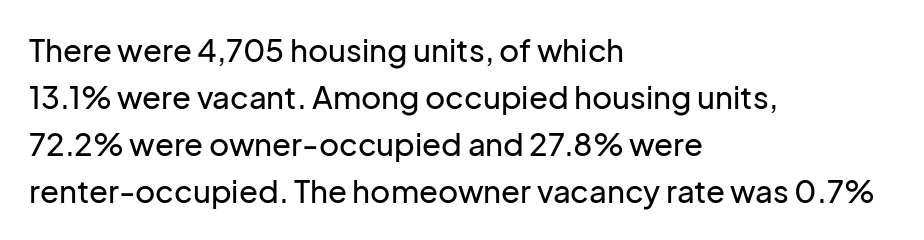
The image shows 31 px sans-serif type, upright; set left-aligned, normal line spacing (1.52x), normal letter spacing, not underlined; low stroke contrast and a medium x-height.
